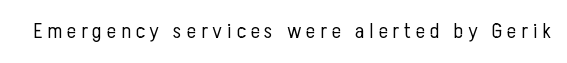
{"italic": "no", "bold": "no", "underline": "no", "letter_spacing": "wide", "letter_spacing_em": 0.22, "glyph_px": 22}
